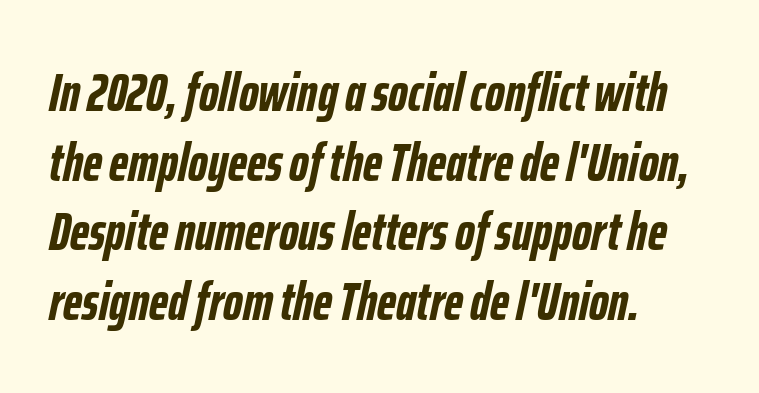
The image shows 54 px semibold, condensed type, italic (leaning right); set left-aligned, normal line spacing (1.29x), normal letter spacing, not underlined; low stroke contrast and a medium x-height.
